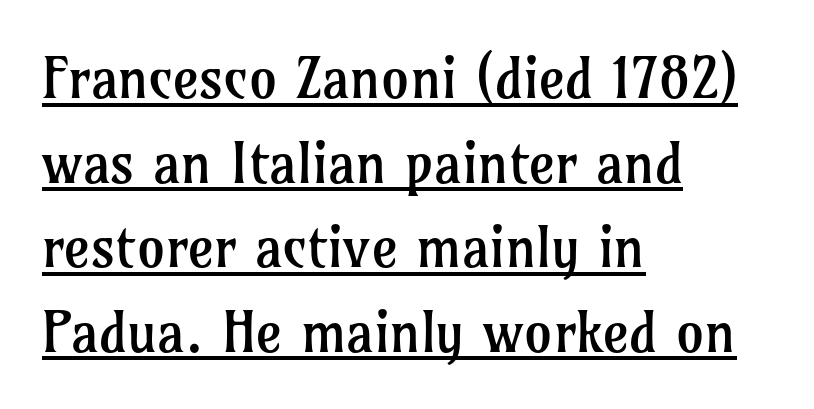
{"serif": "yes", "italic": "no", "bold": "no", "weight": "regular", "width": "normal", "stroke_contrast": "low", "x_height": "medium", "monospaced": "no", "underline": "yes", "align": "left", "line_spacing": "normal", "line_spacing_ratio": 1.51, "letter_spacing": "normal", "letter_spacing_em": 0.0, "glyph_px": 56}
